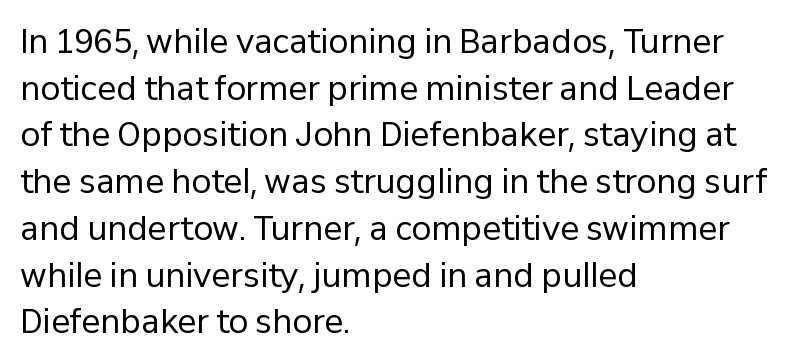
Notice how the stems are strictly vertical — no italics here. The passage shown is typeset with a sans-serif family. There is no visible air inserted between adjacent glyphs. The passage shown is not bold in any degree. Rows of type keep a routine distance in the vertical direction. Here the designer chose a conventional face with non-uniform glyph widths.
